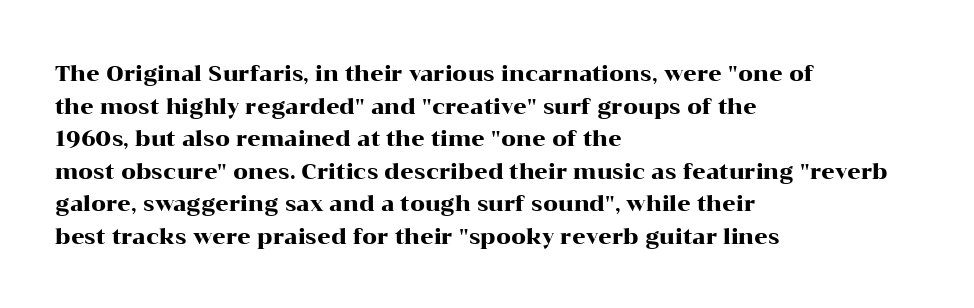
The line-height multiplier appears to be the usual default. Posture: straight, roman, zero tilt. This sample uses plain, unmodified letter spacing. No word sits above an underline.
